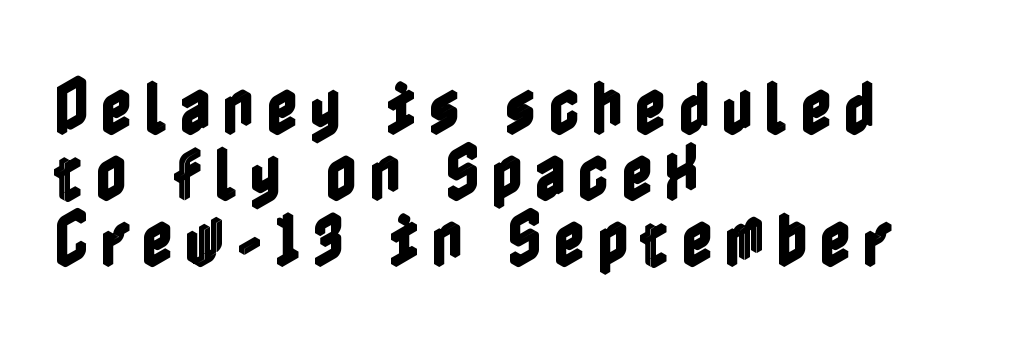
Q: Is the text italic (slanted)? A: No, it is upright.
Q: Is the text underlined? A: No.
Q: How is the paragraph aligned? A: Left-aligned.
Q: Is the spacing between lines tight, normal or loose? A: Tight.
Q: Width (condensed, normal, or wide)? A: Condensed.
Q: x-height? A: Medium.
